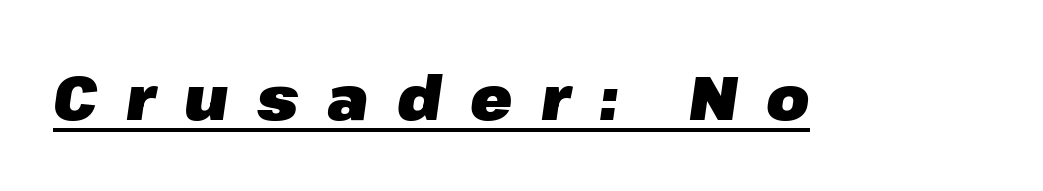
Designer's note — italics engaged. A full-strength bold gives these letters their thick strokes. Think of a printed novel: that variable character pitch is what you see here. Substantial extra tracking has been applied to these lines. A continuous stroke trails under the words, as in a hyperlink.
